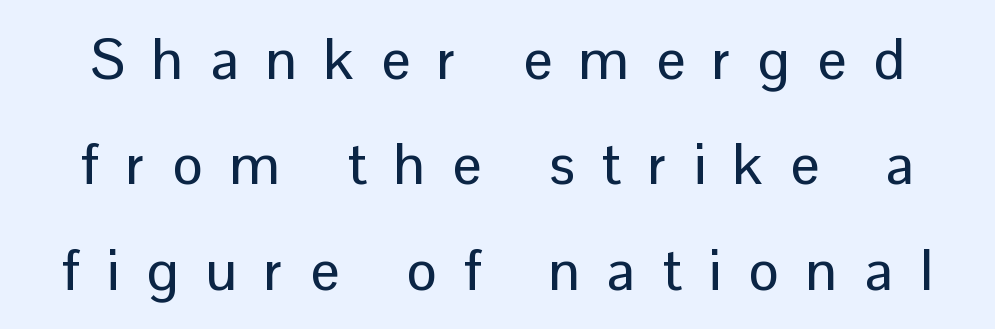
{"serif": "no", "italic": "no", "width": "normal", "stroke_contrast": "low", "x_height": "medium", "monospaced": "no", "underline": "no", "line_spacing_ratio": 1.85, "letter_spacing": "wide", "letter_spacing_em": 0.48, "glyph_px": 57}
